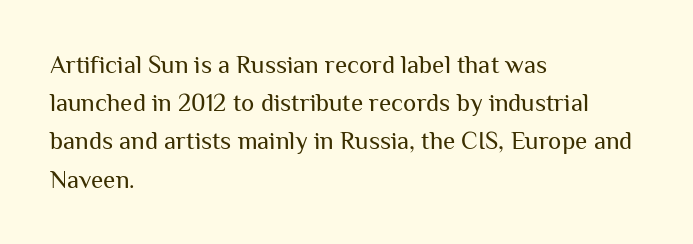
Q: Is the text bold? A: No.
Q: Is the text italic (slanted)? A: No, it is upright.
Q: Is the text underlined? A: No.
Q: How is the paragraph aligned? A: Left-aligned.
Q: Is the spacing between letters normal or unusually wide? A: Normal.
Q: Is the spacing between lines tight, normal or loose? A: Normal.
